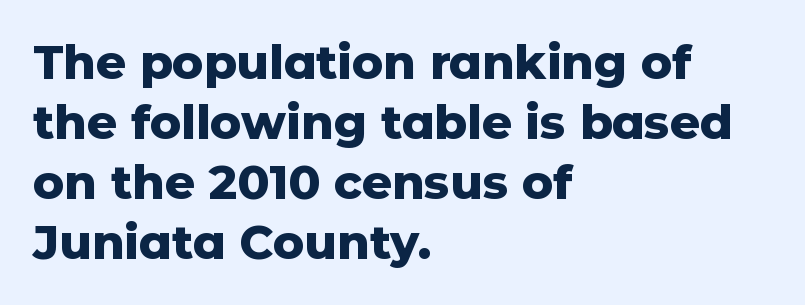
The image shows 47 px heavy sans-serif type, upright; set left-aligned, normal line spacing (1.28x), normal letter spacing, not underlined; low stroke contrast and a medium x-height.
